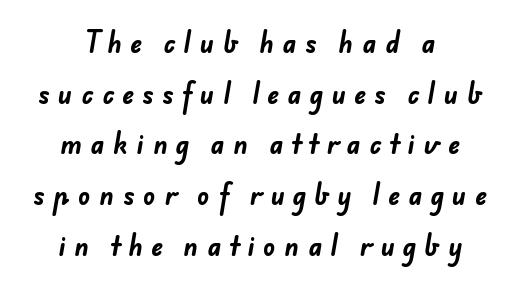
Vertical spacing — loose. The whitespace from short lines is split evenly between both sides. Each row of text sits above clean, open space. Weight check: bold — yes, fully.
